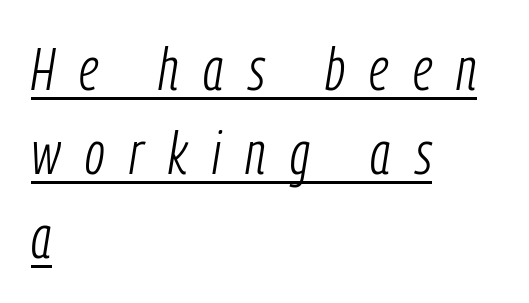
Q: Is the text bold? A: No.
Q: Is the text italic (slanted)? A: Yes, it leans right by about 9 degrees.
Q: Is the text underlined? A: Yes.
Q: How is the paragraph aligned? A: Left-aligned.
Q: Is the spacing between letters normal or unusually wide? A: Unusually wide.
Q: Is the spacing between lines tight, normal or loose? A: Normal.
Q: Width (condensed, normal, or wide)? A: Condensed.
Q: Stroke contrast? A: Low.
Q: x-height? A: Medium.
Q: Monospaced? A: No.
